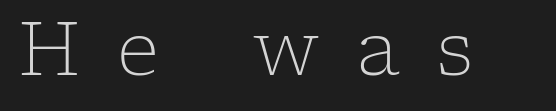
Q: Is the text bold? A: No.
Q: Is the text italic (slanted)? A: No, it is upright.
Q: Is the typeface a serif or a sans-serif typeface? A: Serif.
Q: Is the text underlined? A: No.
Q: Is the spacing between letters normal or unusually wide? A: Unusually wide.
Q: Width (condensed, normal, or wide)? A: Normal.
Q: Stroke contrast? A: Low.
Q: x-height? A: Medium.
Q: Monospaced? A: No.
